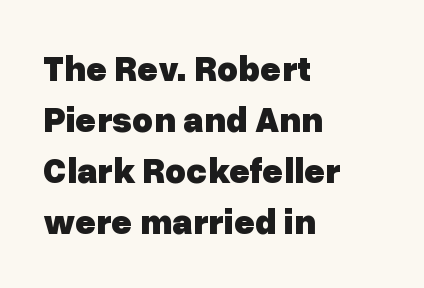
Italic? Not at all — the glyphs are vertical. Is this a fixed-width face? No — the glyphs have proportional, varying widths. The face used here is rendered with its standard letterfit. Descenders are the only things crossing below the line.
